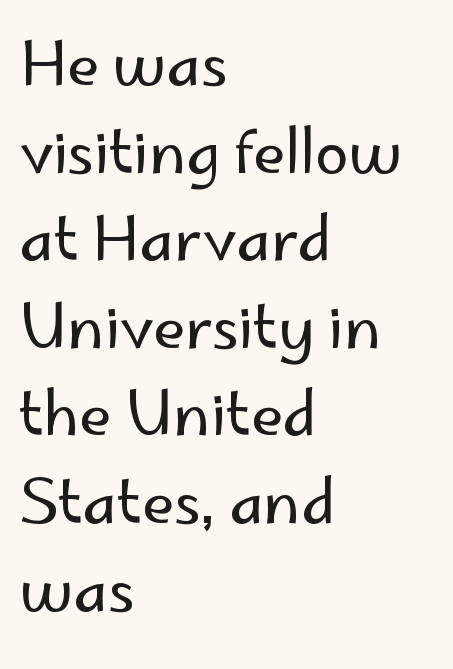
{"serif": "no", "italic": "no", "bold": "no", "weight": "regular", "width": "normal", "stroke_contrast": "low", "x_height": "small", "monospaced": "no", "underline": "no", "align": "left", "line_spacing": "normal", "line_spacing_ratio": 1.46, "letter_spacing": "normal", "letter_spacing_em": 0.0, "glyph_px": 60}
